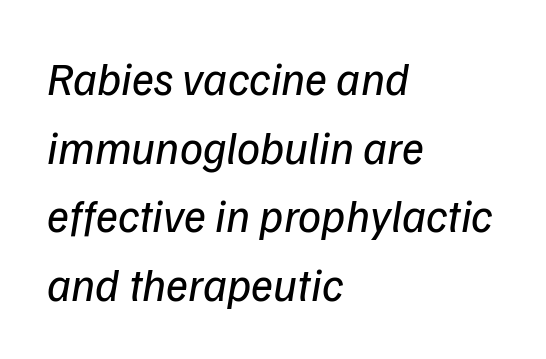
The rendering applies a slant to the glyphs. Tracking here is standard; glyphs follow each other at the usual distance. How would I describe the line gaps? Plain and ordinary. Proportional: the letters do not fall into vertical columns.
